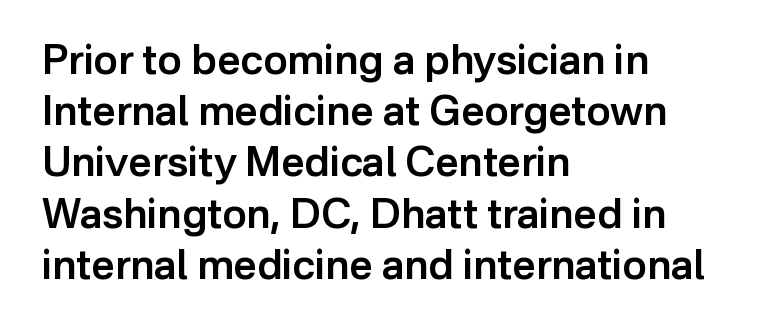
The image shows 41 px semibold sans-serif type, upright; set left-aligned, normal line spacing (1.25x), normal letter spacing, not underlined; low stroke contrast and a medium x-height.
